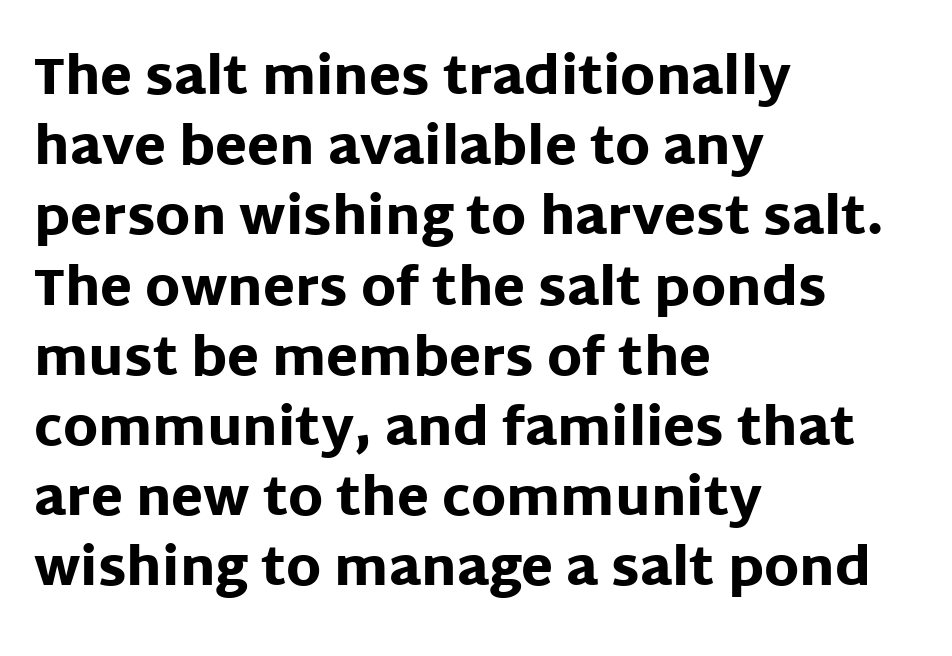
Q: Is the text bold? A: Yes.
Q: Is the text italic (slanted)? A: No, it is upright.
Q: Is the typeface a serif or a sans-serif typeface? A: Sans-serif.
Q: Is the text underlined? A: No.
Q: How is the paragraph aligned? A: Left-aligned.
Q: Is the spacing between letters normal or unusually wide? A: Normal.
Q: Is the spacing between lines tight, normal or loose? A: Normal.
Q: Width (condensed, normal, or wide)? A: Normal.
Q: Stroke contrast? A: Low.
Q: x-height? A: Large.
Q: Monospaced? A: No.
